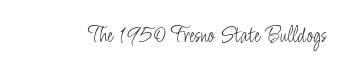
Q: Is the text bold? A: No.
Q: Is the text italic (slanted)? A: Yes.
Q: Is the text underlined? A: No.
Q: Is the spacing between letters normal or unusually wide? A: Normal.
